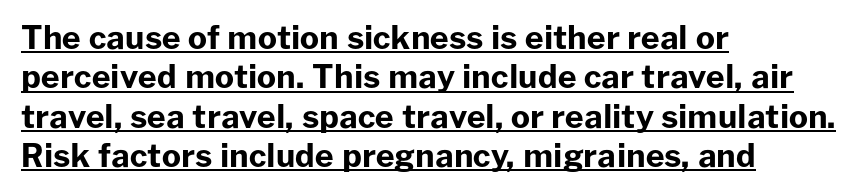
In CSS terms this would be text-align: left. What decoration does the sample have? An underline. The passage shown is typed in a proportional face where columns would drift. The passage shown is typeset with a sans-serif family. The passage shown has conventional tracking throughout. Typesetter's note: full bold, strokes at maximum text heaviness.
